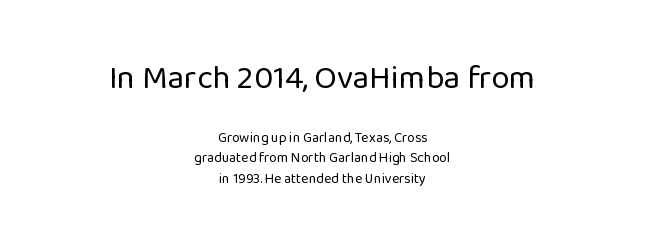
Q: Is the text bold? A: No.
Q: Is the text italic (slanted)? A: No, it is upright.
Q: Is the typeface a serif or a sans-serif typeface? A: Sans-serif.
Q: Is the text underlined? A: No.
Q: How is the paragraph aligned? A: Centered.
Q: Is the spacing between letters normal or unusually wide? A: Normal.
Q: Is the spacing between lines tight, normal or loose? A: Normal.
Q: Which block of text is set in a larger size, the first (top) or the second (bottom)? A: The first (top) one.
Q: Width (condensed, normal, or wide)? A: Normal.
Q: Stroke contrast? A: Low.
Q: x-height? A: Medium.
Q: Monospaced? A: No.
